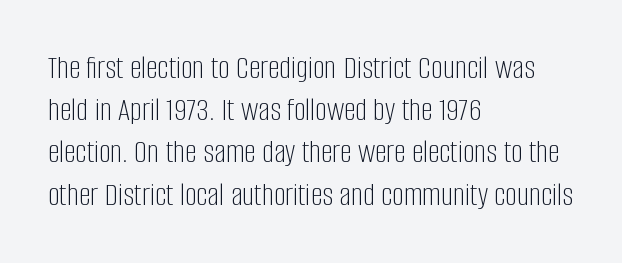
Underline: absent. Honestly, the row spacing looks completely unremarkable. Is the block centered? No — it sits flush against the left margin. On a weight scale, this lands at 450 or below.
